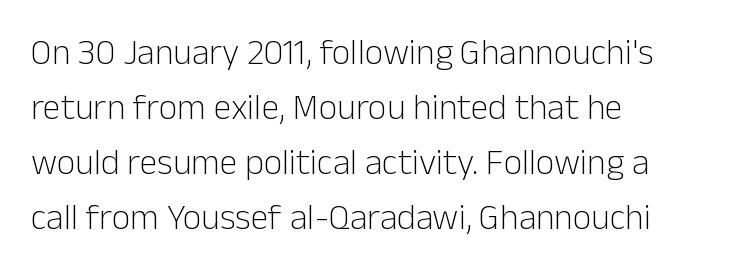
{"serif": "no", "italic": "no", "bold": "no", "weight": "light", "width": "normal", "stroke_contrast": "low", "x_height": "medium", "monospaced": "no", "underline": "no", "align": "left", "line_spacing": "normal", "line_spacing_ratio": 1.53, "letter_spacing": "normal", "letter_spacing_em": 0.0, "glyph_px": 36}
